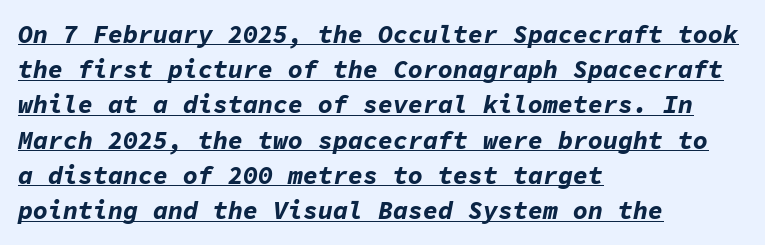
The image shows 25 px bold type, italic (leaning right); set left-aligned, normal line spacing (1.41x), normal letter spacing, underlined.
